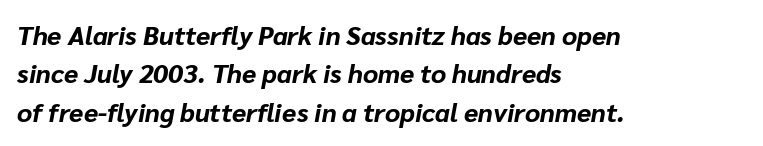
The image shows 26 px bold type, italic (leaning right); set left-aligned, normal line spacing (1.48x), normal letter spacing, not underlined.
